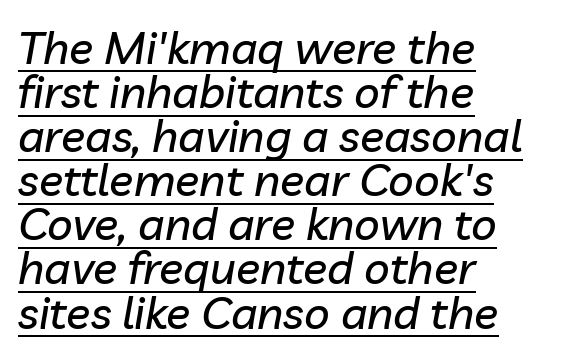
Q: Is the text italic (slanted)? A: Yes, it leans right by about 10 degrees.
Q: Is the text underlined? A: Yes.
Q: How is the paragraph aligned? A: Left-aligned.
Q: Is the spacing between letters normal or unusually wide? A: Normal.
Q: Is the spacing between lines tight, normal or loose? A: Tight.
Q: Width (condensed, normal, or wide)? A: Normal.
Q: Stroke contrast? A: Low.
Q: x-height? A: Medium.
Q: Monospaced? A: No.
